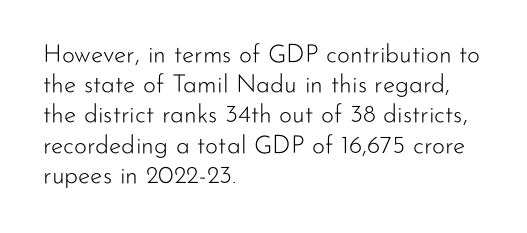
{"italic": "no", "bold": "no", "underline": "no", "align": "left", "line_spacing_ratio": 1.21, "letter_spacing": "normal", "letter_spacing_em": 0.0, "glyph_px": 25}
